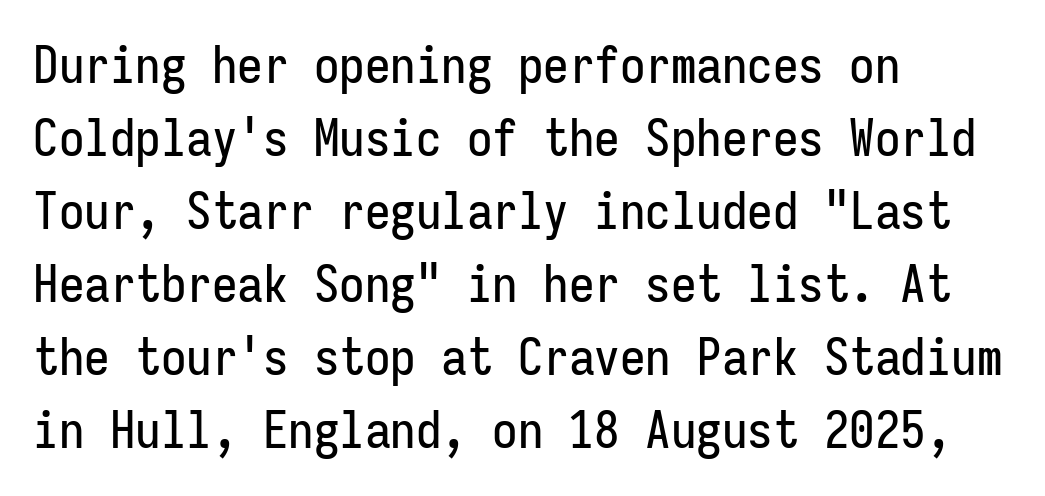
Q: Is the text italic (slanted)? A: No, it is upright.
Q: Is the typeface a serif or a sans-serif typeface? A: Sans-serif.
Q: Is the text underlined? A: No.
Q: How is the paragraph aligned? A: Left-aligned.
Q: Is the spacing between letters normal or unusually wide? A: Normal.
Q: Is the spacing between lines tight, normal or loose? A: Normal.
Q: Width (condensed, normal, or wide)? A: Condensed.
Q: Stroke contrast? A: Low.
Q: x-height? A: Medium.
Q: Monospaced? A: Yes.
